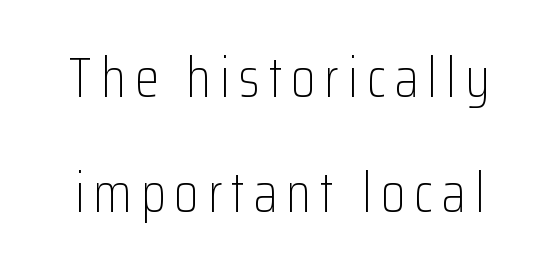
The image shows 55 px light, condensed sans-serif type, upright; set loose line spacing (2.1x), not underlined; low stroke contrast and a medium x-height.
